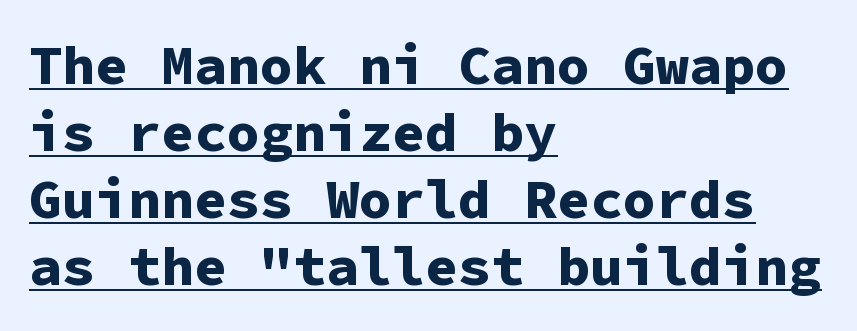
{"serif": "no", "italic": "no", "bold": "yes", "weight": "bold", "width": "normal", "stroke_contrast": "low", "x_height": "medium", "monospaced": "yes", "underline": "yes", "align": "left", "line_spacing_ratio": 1.22, "letter_spacing": "normal", "letter_spacing_em": 0.0, "glyph_px": 55}
